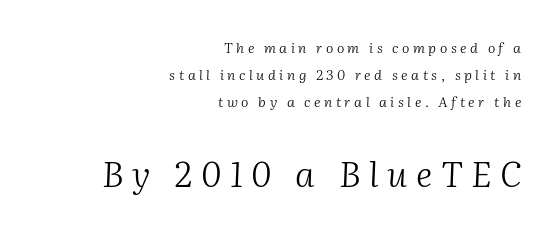
The image shows 35 px light serif type, italic (leaning right); set right-aligned, loose line spacing (1.92x), unusually wide letter spacing (+0.25 em), not underlined; the second (bottom) block is 2.5x larger; medium stroke contrast and a medium x-height.
